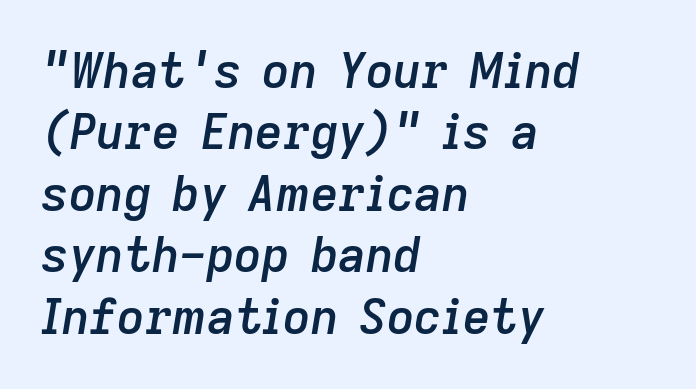
{"italic": "yes", "lean": "right", "slant_degrees": 9, "bold": "semi", "weight": "semibold", "width": "normal", "stroke_contrast": "low", "x_height": "medium", "monospaced": "no", "underline": "no", "align": "left", "line_spacing": "normal", "line_spacing_ratio": 1.28, "letter_spacing": "normal", "letter_spacing_em": 0.0, "glyph_px": 48}
